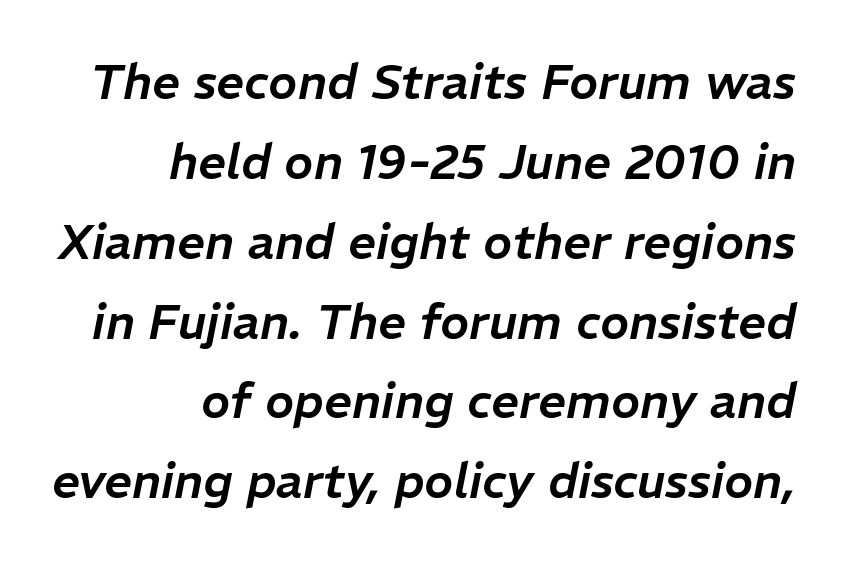
Q: Is the text italic (slanted)? A: Yes, it leans right by about 11 degrees.
Q: Is the text underlined? A: No.
Q: How is the paragraph aligned? A: Right-aligned.
Q: Is the spacing between letters normal or unusually wide? A: Normal.
Q: Is the spacing between lines tight, normal or loose? A: Normal.
Q: Width (condensed, normal, or wide)? A: Normal.
Q: Stroke contrast? A: Low.
Q: x-height? A: Medium.
Q: Monospaced? A: No.
